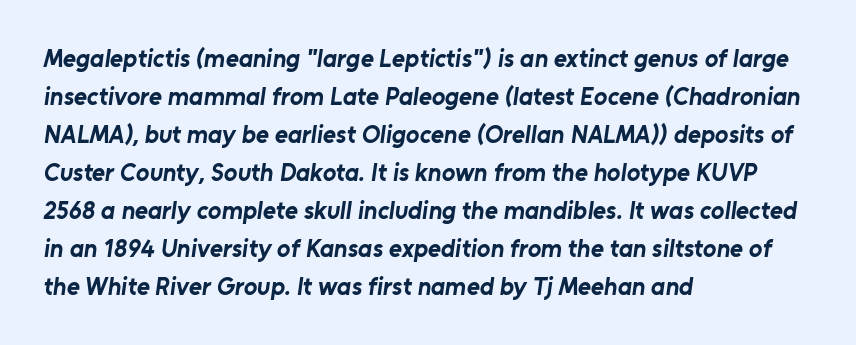
The image shows 25 px bold type; set left-aligned, normal line spacing (1.52x), normal letter spacing, not underlined.
